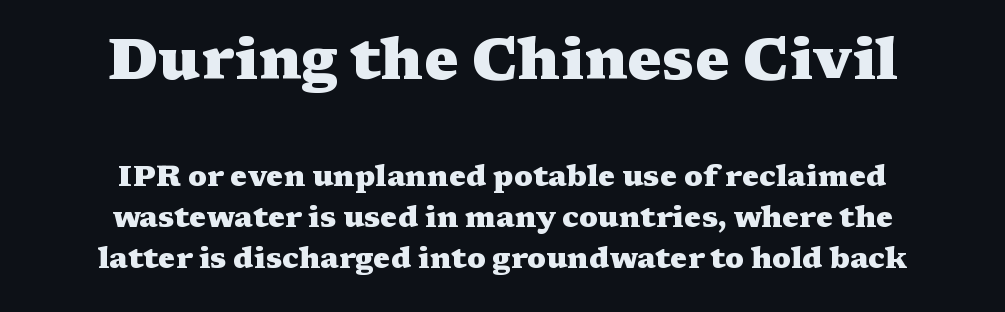
{"serif": "yes", "italic": "no", "bold": "yes", "weight": "heavy", "width": "wide", "stroke_contrast": "medium", "x_height": "medium", "monospaced": "no", "underline": "no", "align": "center", "line_spacing": "normal", "line_spacing_ratio": 1.41, "letter_spacing": "normal", "letter_spacing_em": 0.0, "larger_block": "first", "size_ratio": 2.0, "glyph_px": 58}
